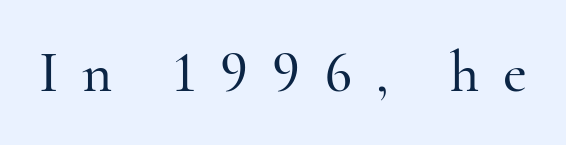
{"serif": "yes", "italic": "no", "width": "normal", "stroke_contrast": "high", "x_height": "small", "monospaced": "no", "underline": "no", "letter_spacing": "wide", "letter_spacing_em": 0.41, "glyph_px": 58}
